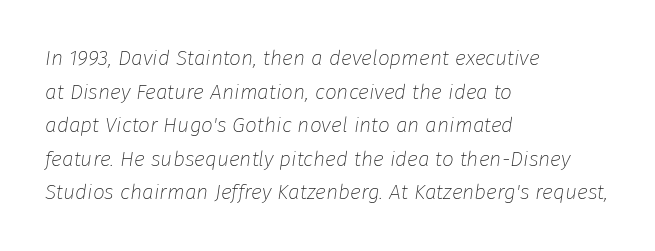
{"italic": "yes", "lean": "right", "slant_degrees": 8, "bold": "no", "underline": "no", "align": "left", "line_spacing": "normal", "line_spacing_ratio": 1.6, "letter_spacing": "normal", "letter_spacing_em": 0.0, "glyph_px": 21}
